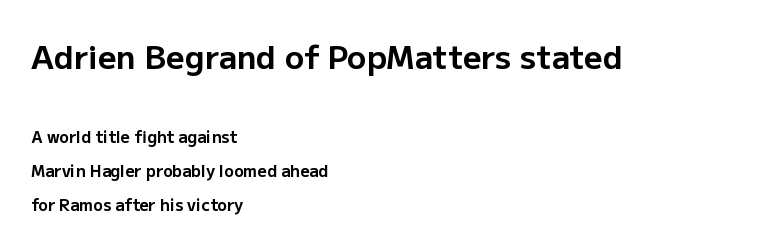
Whoever set this made the first block the dominant, larger element. Honestly, there is no underline to notice here at all. The rendering uses natural spacing where letterforms have individual widths. The strokes are fattened all the way to bold. The paragraph has a hard left edge and a soft right edge.
